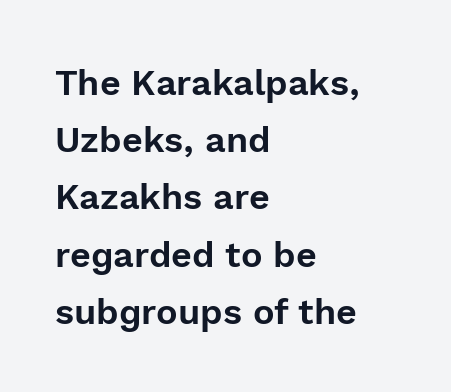
Type style note: lacks serifs. Each line starts at the same left margin while the right side varies. A typesetter would call this proportional, since set widths differ per character. Upright lettering throughout. Spacing between characters is what you'd get straight out of the box.
